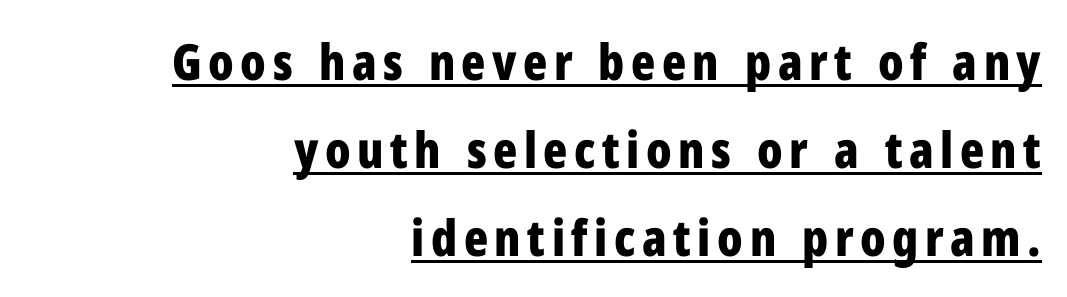
{"serif": "no", "italic": "no", "bold": "yes", "weight": "bold", "width": "condensed", "stroke_contrast": "low", "x_height": "medium", "monospaced": "no", "underline": "yes", "align": "right", "line_spacing_ratio": 1.76, "glyph_px": 50}
